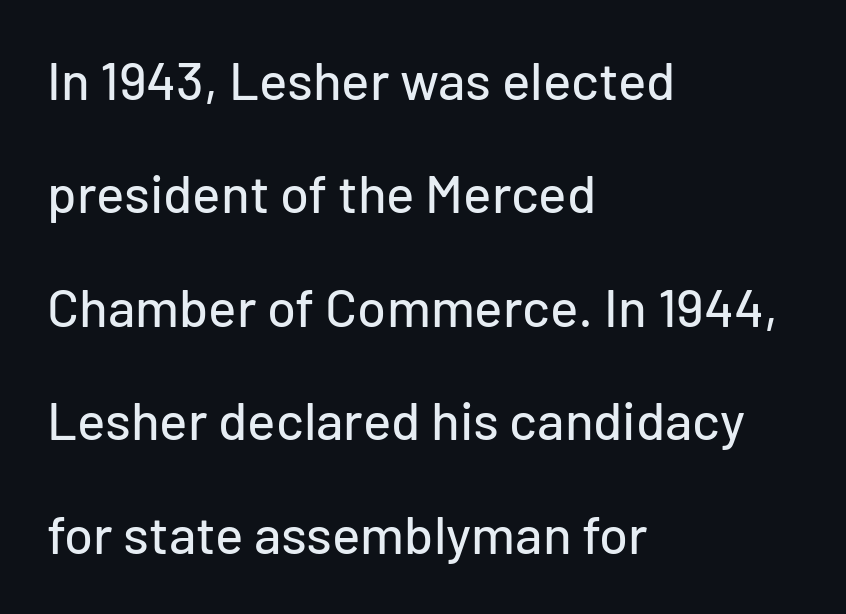
Q: Is the text italic (slanted)? A: No, it is upright.
Q: Is the typeface a serif or a sans-serif typeface? A: Sans-serif.
Q: Is the text underlined? A: No.
Q: How is the paragraph aligned? A: Left-aligned.
Q: Is the spacing between letters normal or unusually wide? A: Normal.
Q: Is the spacing between lines tight, normal or loose? A: Loose.
Q: Width (condensed, normal, or wide)? A: Normal.
Q: Stroke contrast? A: Low.
Q: x-height? A: Medium.
Q: Monospaced? A: No.
